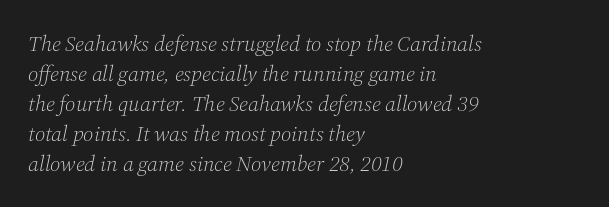
Teacher's note: observe the even left margin — that is flush-left alignment. It's the slanting kind of type. A normal amount of white space separates one row of letters from the next. The rendering keeps characters at their native spacing.
